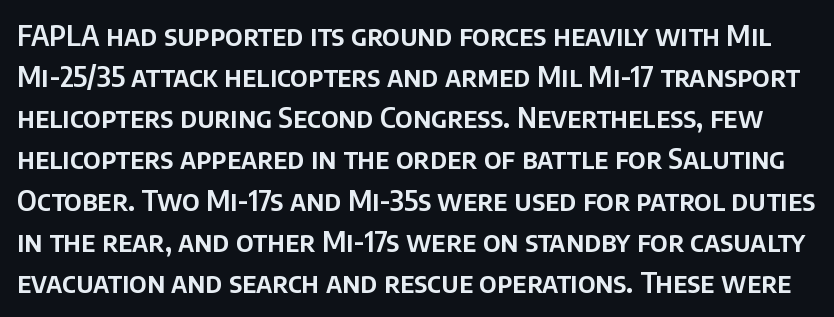
Q: Is the text italic (slanted)? A: No, it is upright.
Q: Is the typeface a serif or a sans-serif typeface? A: Sans-serif.
Q: Is the text underlined? A: No.
Q: Is the spacing between letters normal or unusually wide? A: Normal.
Q: Is the spacing between lines tight, normal or loose? A: Normal.
Q: Width (condensed, normal, or wide)? A: Normal.
Q: Stroke contrast? A: Low.
Q: x-height? A: Large.
Q: Monospaced? A: No.
